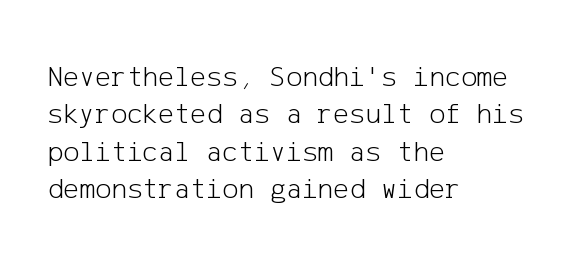
The image shows 30 px light sans-serif type, upright; set left-aligned, normal line spacing (1.25x), normal letter spacing, not underlined; low stroke contrast and a medium x-height.
